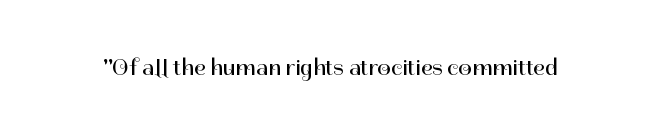
Q: Is the text bold? A: No.
Q: Is the text italic (slanted)? A: No, it is upright.
Q: Is the text underlined? A: No.
Q: Is the spacing between letters normal or unusually wide? A: Normal.
